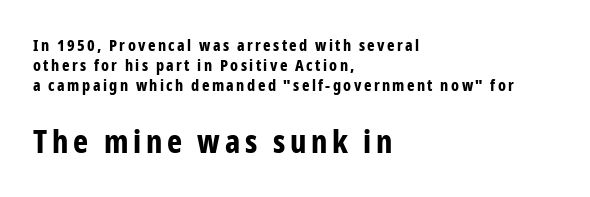
{"serif": "no", "italic": "no", "bold": "yes", "weight": "bold", "width": "condensed", "stroke_contrast": "low", "x_height": "medium", "monospaced": "no", "underline": "no", "align": "left", "line_spacing_ratio": 1.24, "larger_block": "second", "size_ratio": 2.0, "glyph_px": 32}
